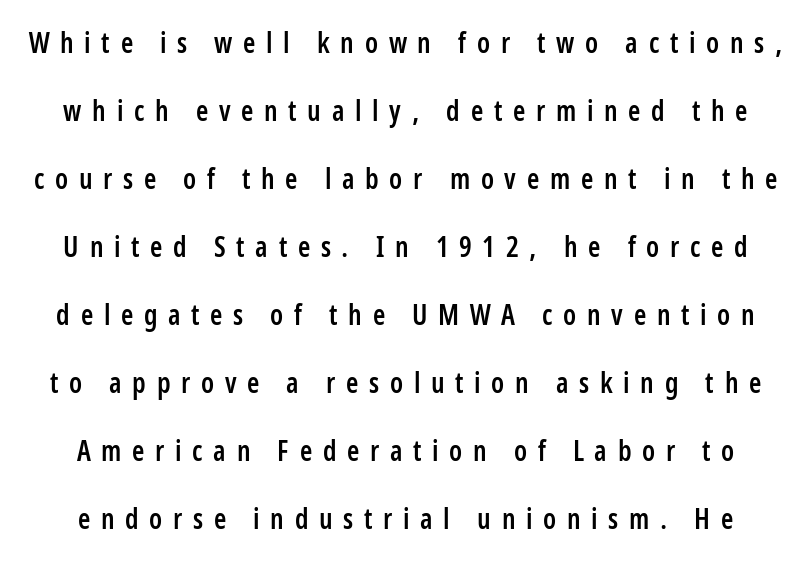
{"serif": "no", "italic": "no", "bold": "semi", "weight": "semibold", "width": "condensed", "stroke_contrast": "low", "x_height": "medium", "monospaced": "no", "underline": "no", "line_spacing": "loose", "line_spacing_ratio": 2.43, "letter_spacing": "wide", "letter_spacing_em": 0.38, "glyph_px": 28}
